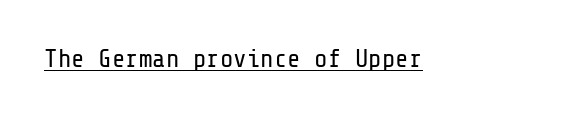
The letterforms sit at book weight or below. Posture: upright roman. Here the glyphs are tracked normally, forming tight word shapes. The words here are underlined.
